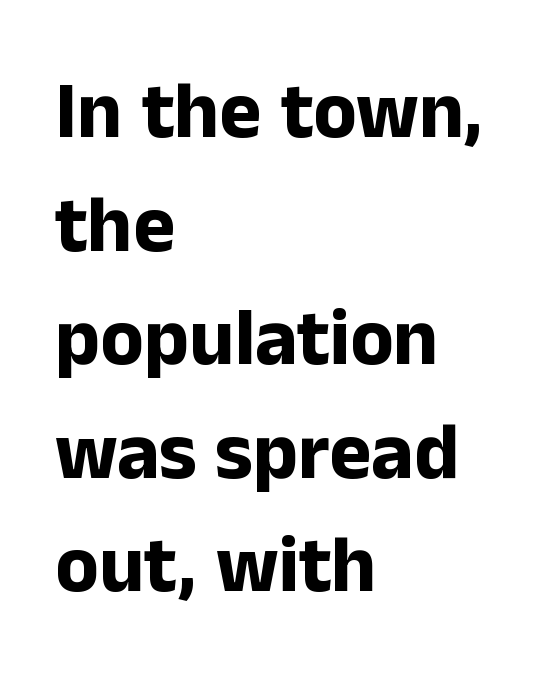
{"serif": "no", "italic": "no", "bold": "yes", "weight": "bold", "width": "normal", "stroke_contrast": "low", "x_height": "medium", "monospaced": "no", "underline": "no", "align": "left", "line_spacing": "normal", "line_spacing_ratio": 1.42, "letter_spacing": "normal", "letter_spacing_em": 0.0, "glyph_px": 80}
